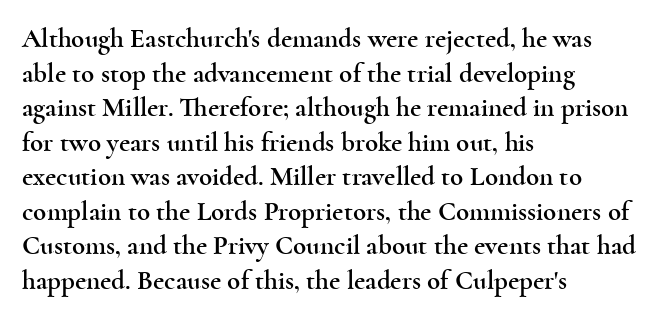
Q: Is the text italic (slanted)? A: No, it is upright.
Q: Is the text underlined? A: No.
Q: How is the paragraph aligned? A: Left-aligned.
Q: Is the spacing between letters normal or unusually wide? A: Normal.
Q: Is the spacing between lines tight, normal or loose? A: Normal.
